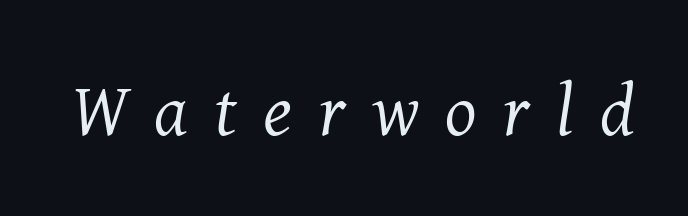
The passage shown is typeset with a serif family. The rendering inserts visible extra space after every character. Compared with ordinary roman type, these characters are visibly tilted. Note the varied advance widths — an 'i' is clearly narrower than an 'm'. Weight: in the light-to-regular range. Lines of text with bare space underneath.
